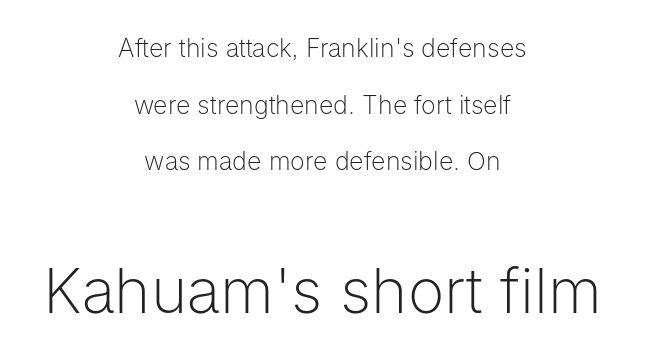
The image shows 62 px light sans-serif type, upright; set centered, loose line spacing (2.27x), normal letter spacing, not underlined; the second (bottom) block is 2.48x larger; low stroke contrast and a medium x-height.
